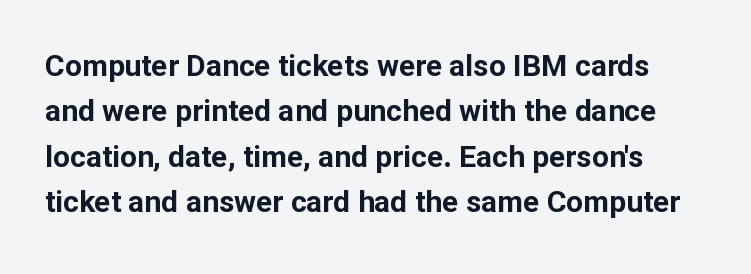
Q: Is the text bold? A: Yes.
Q: Is the text italic (slanted)? A: No, it is upright.
Q: Is the typeface a serif or a sans-serif typeface? A: Sans-serif.
Q: Is the text underlined? A: No.
Q: Is the spacing between letters normal or unusually wide? A: Normal.
Q: Is the spacing between lines tight, normal or loose? A: Normal.
Q: Width (condensed, normal, or wide)? A: Normal.
Q: Stroke contrast? A: Low.
Q: x-height? A: Medium.
Q: Monospaced? A: No.
